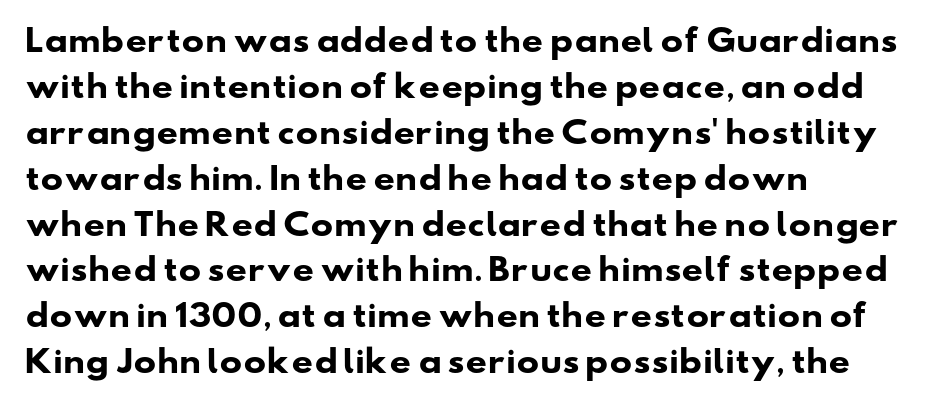
The image shows 30 px heavy, wide sans-serif type; set left-aligned, normal line spacing (1.53x), normal letter spacing, not underlined; low stroke contrast and a small x-height.
